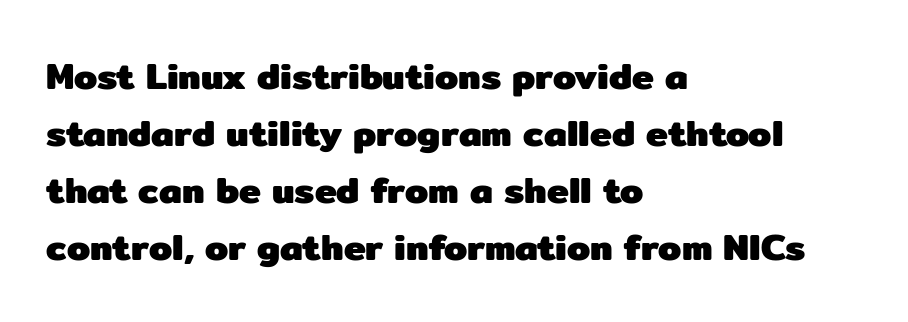
{"serif": "no", "italic": "no", "bold": "yes", "weight": "heavy", "width": "normal", "stroke_contrast": "low", "x_height": "medium", "monospaced": "no", "underline": "no", "align": "left", "line_spacing": "normal", "line_spacing_ratio": 1.54, "letter_spacing": "normal", "letter_spacing_em": 0.0, "glyph_px": 37}
